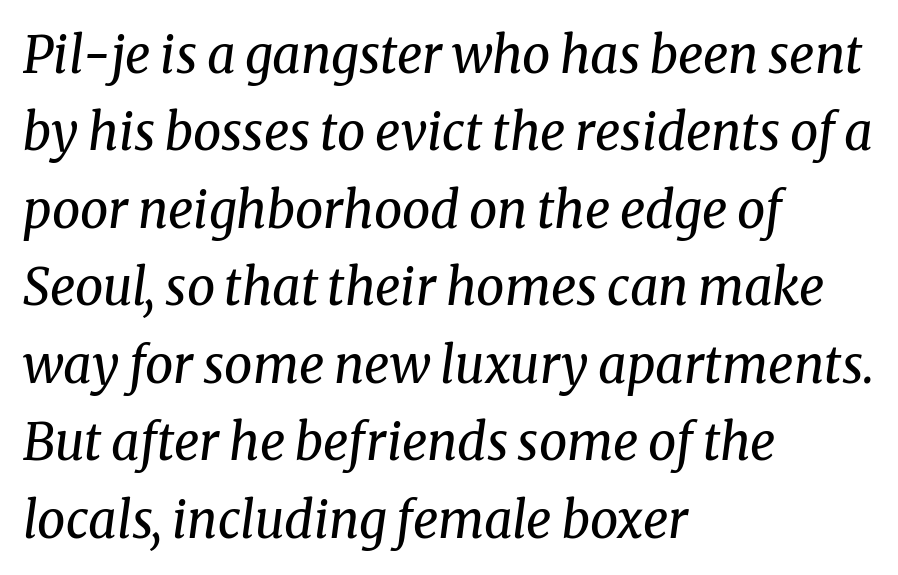
{"serif": "yes", "italic": "yes", "lean": "right", "slant_degrees": 8, "bold": "no", "weight": "regular", "width": "normal", "stroke_contrast": "medium", "x_height": "medium", "monospaced": "no", "underline": "no", "align": "left", "line_spacing": "normal", "line_spacing_ratio": 1.55, "letter_spacing": "normal", "letter_spacing_em": 0.0, "glyph_px": 50}
